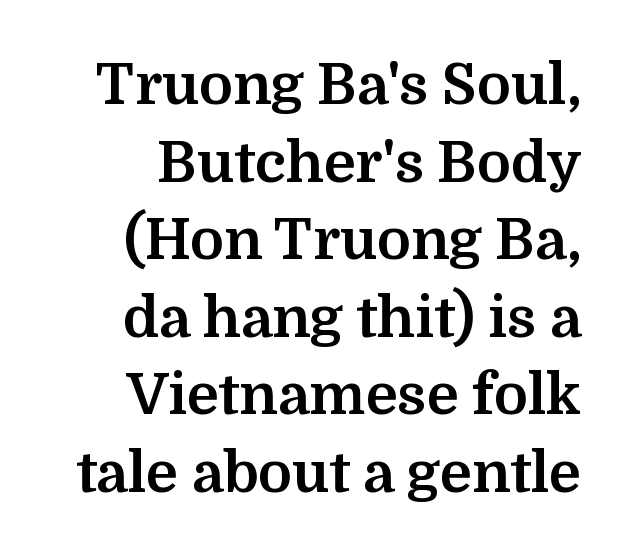
The image shows 57 px bold serif type, upright; set normal line spacing (1.36x), normal letter spacing, not underlined; medium stroke contrast and a medium x-height.
